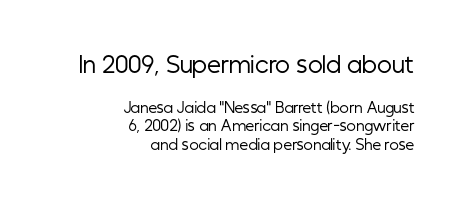
Q: Is the text bold? A: No.
Q: Is the text italic (slanted)? A: No, it is upright.
Q: Is the text underlined? A: No.
Q: How is the paragraph aligned? A: Right-aligned.
Q: Is the spacing between letters normal or unusually wide? A: Normal.
Q: Is the spacing between lines tight, normal or loose? A: Normal.
Q: Which block of text is set in a larger size, the first (top) or the second (bottom)? A: The first (top) one.
